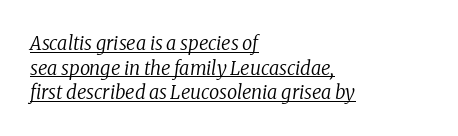
{"italic": "yes", "lean": "right", "slant_degrees": 8, "bold": "no", "underline": "yes", "align": "left", "line_spacing_ratio": 1.23, "letter_spacing": "normal", "letter_spacing_em": 0.0, "glyph_px": 20}
